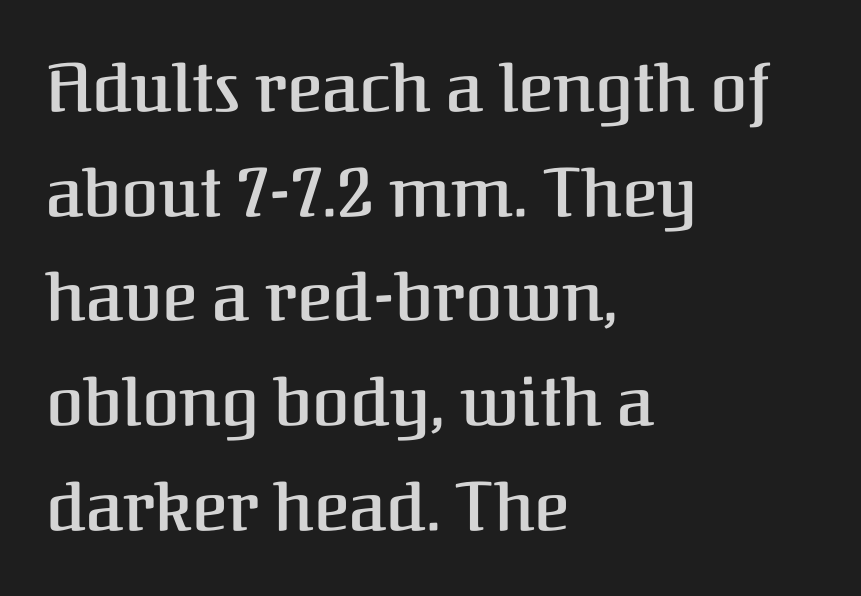
{"serif": "yes", "italic": "no", "bold": "semi", "weight": "semibold", "width": "normal", "stroke_contrast": "medium", "x_height": "medium", "monospaced": "no", "underline": "no", "align": "left", "line_spacing": "normal", "line_spacing_ratio": 1.54, "letter_spacing": "normal", "letter_spacing_em": 0.0, "glyph_px": 68}
